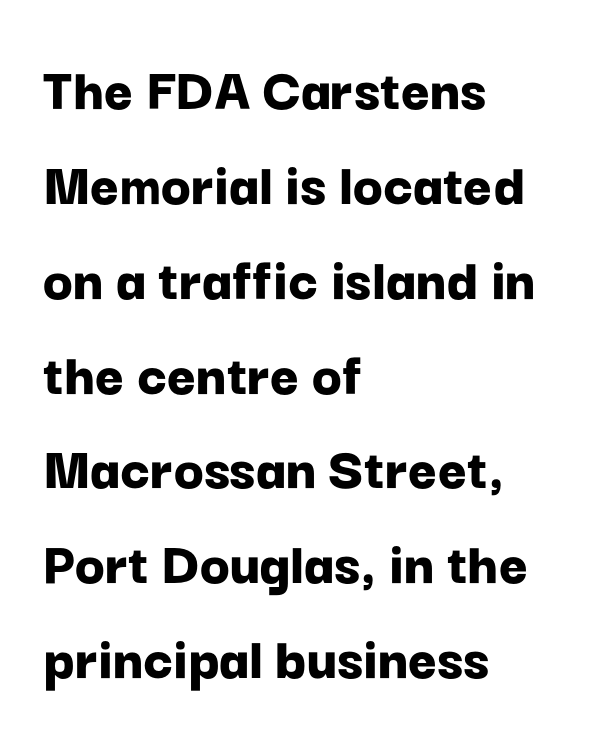
The image shows 62 px bold sans-serif type, upright; set left-aligned, normal line spacing (1.53x), normal letter spacing, not underlined; low stroke contrast and a medium x-height.
